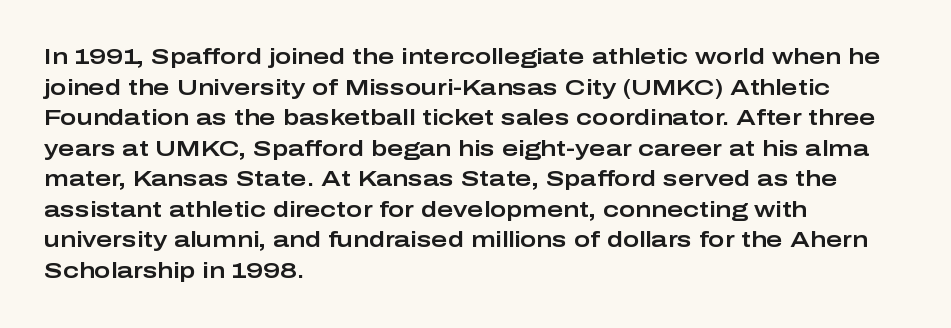
{"italic": "no", "underline": "no", "align": "left", "line_spacing": "normal", "line_spacing_ratio": 1.39, "letter_spacing": "normal", "letter_spacing_em": 0.0, "glyph_px": 22}
